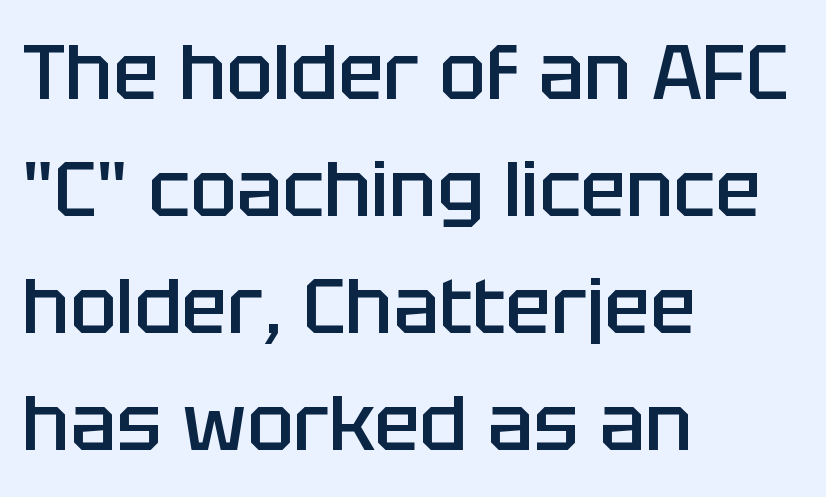
{"serif": "no", "italic": "no", "bold": "semi", "weight": "semibold", "width": "normal", "stroke_contrast": "low", "x_height": "large", "monospaced": "no", "underline": "no", "align": "left", "line_spacing": "normal", "line_spacing_ratio": 1.52, "letter_spacing": "normal", "letter_spacing_em": 0.0, "glyph_px": 77}
